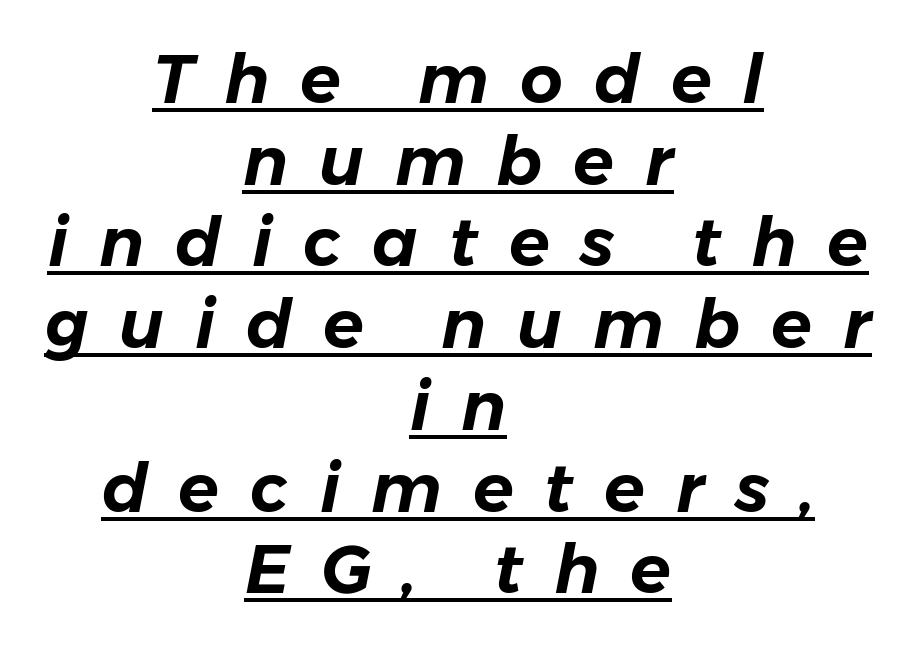
{"italic": "yes", "lean": "right", "slant_degrees": 11, "width": "normal", "stroke_contrast": "low", "x_height": "medium", "monospaced": "no", "underline": "yes", "align": "center", "line_spacing_ratio": 1.22, "letter_spacing": "wide", "letter_spacing_em": 0.46, "glyph_px": 67}
